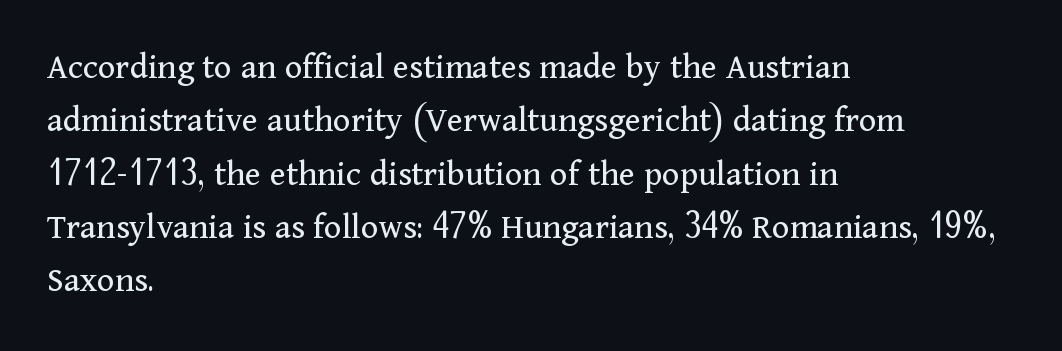
Plain, unruled lines of type. Left-aligned paragraph, ragged on the right. Honestly, the row spacing looks completely unremarkable. Spacing verdict: proportional, widths tailored to each character. Letterform terminals end in serifs throughout the passage. These lines were composed using upright roman letters.
